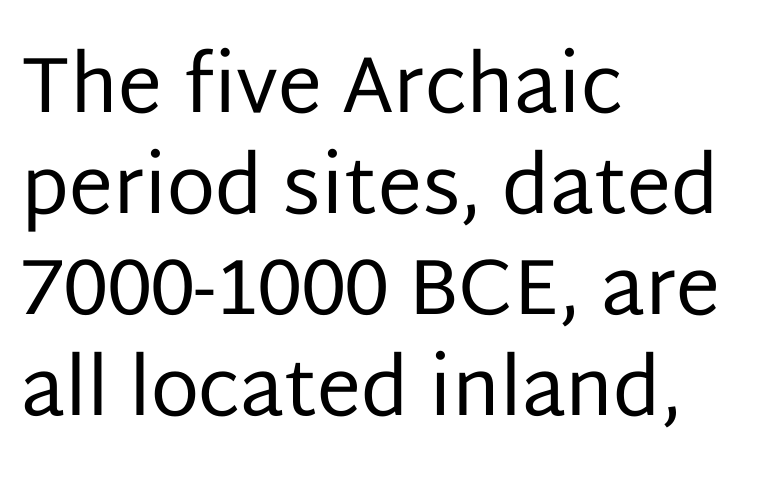
Q: Is the text bold? A: No.
Q: Is the text italic (slanted)? A: No, it is upright.
Q: Is the typeface a serif or a sans-serif typeface? A: Sans-serif.
Q: Is the text underlined? A: No.
Q: How is the paragraph aligned? A: Left-aligned.
Q: Is the spacing between letters normal or unusually wide? A: Normal.
Q: Is the spacing between lines tight, normal or loose? A: Normal.
Q: Width (condensed, normal, or wide)? A: Normal.
Q: Stroke contrast? A: Low.
Q: x-height? A: Large.
Q: Monospaced? A: No.
